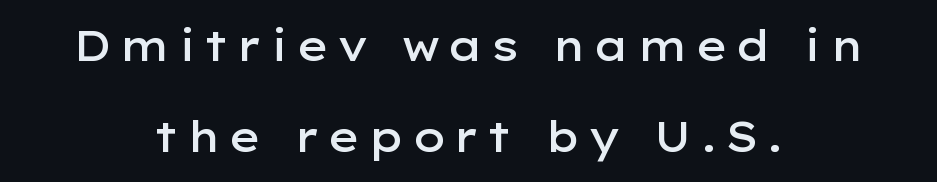
The image shows 42 px semibold, wide sans-serif type, upright; set centered, loose line spacing (2.16x), not underlined; low stroke contrast and a medium x-height.
